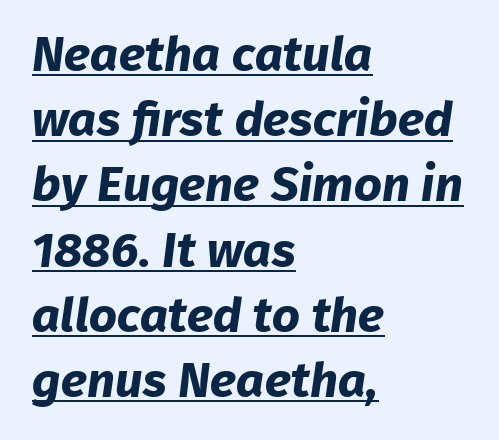
The image shows 49 px bold sans-serif type; set left-aligned, normal line spacing (1.33x), normal letter spacing, underlined; low stroke contrast and a medium x-height.
